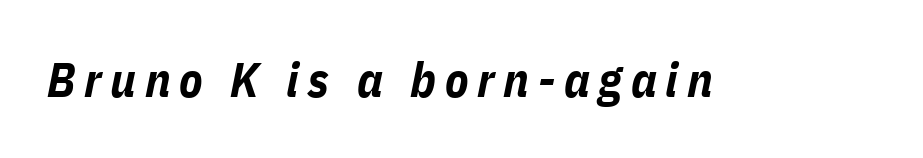
The image shows 48 px bold, condensed type, italic (leaning right); set not underlined; low stroke contrast and a medium x-height.
